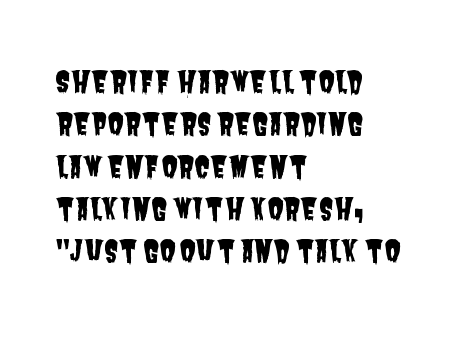
This rendering employs a face without finishing strokes, i.e., a sans-serif. Note the varied advance widths — an 'i' is clearly narrower than an 'm'. Clear beneath every line of the passage. The paragraph has a hard left edge and a soft right edge. The passage shown has conventional tracking throughout.
